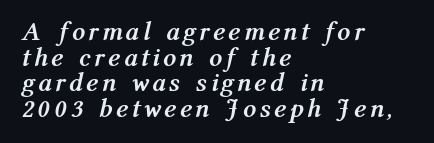
{"italic": "yes", "lean": "right", "slant_degrees": 12, "bold": "yes", "underline": "no", "align": "left", "line_spacing": "tight", "line_spacing_ratio": 0.99, "letter_spacing": "wide", "letter_spacing_em": 0.23, "glyph_px": 26}
